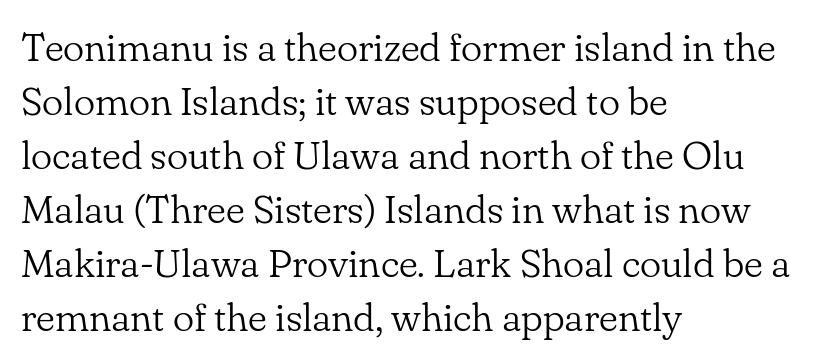
Q: Is the text bold? A: No.
Q: Is the text italic (slanted)? A: No, it is upright.
Q: Is the typeface a serif or a sans-serif typeface? A: Serif.
Q: Is the text underlined? A: No.
Q: How is the paragraph aligned? A: Left-aligned.
Q: Is the spacing between letters normal or unusually wide? A: Normal.
Q: Is the spacing between lines tight, normal or loose? A: Normal.
Q: Width (condensed, normal, or wide)? A: Normal.
Q: Stroke contrast? A: Low.
Q: x-height? A: Small.
Q: Monospaced? A: No.
